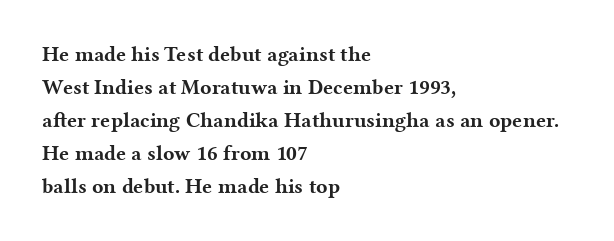
Q: Is the text bold? A: Yes.
Q: Is the text italic (slanted)? A: No, it is upright.
Q: Is the text underlined? A: No.
Q: How is the paragraph aligned? A: Left-aligned.
Q: Is the spacing between letters normal or unusually wide? A: Normal.
Q: Is the spacing between lines tight, normal or loose? A: Normal.
